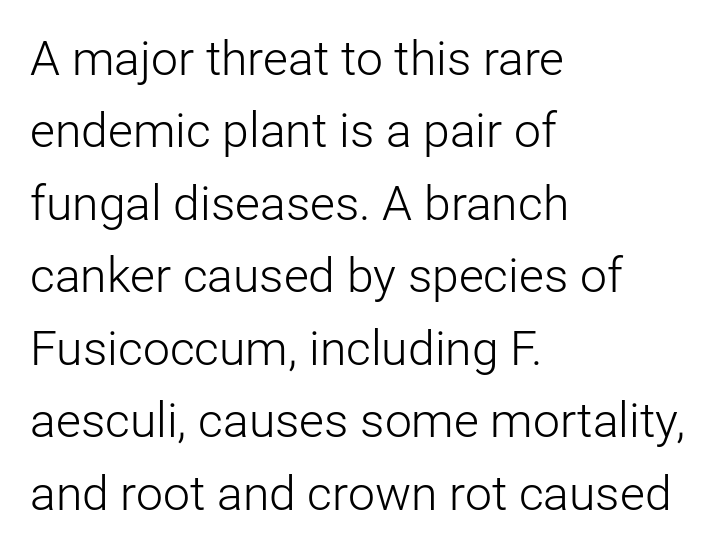
The image shows 48 px light sans-serif type, upright; set left-aligned, normal line spacing (1.51x), normal letter spacing, not underlined; low stroke contrast and a medium x-height.
